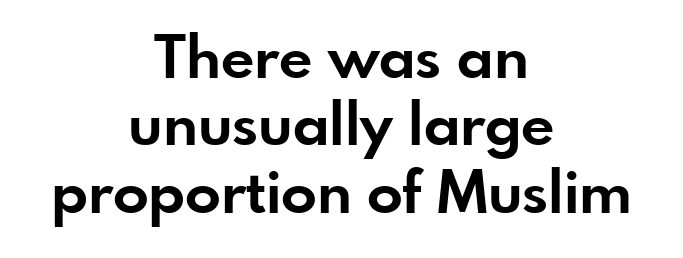
Q: Is the text bold? A: Yes.
Q: Is the text italic (slanted)? A: No, it is upright.
Q: Is the typeface a serif or a sans-serif typeface? A: Sans-serif.
Q: Is the text underlined? A: No.
Q: How is the paragraph aligned? A: Centered.
Q: Is the spacing between letters normal or unusually wide? A: Normal.
Q: Is the spacing between lines tight, normal or loose? A: Tight.
Q: Width (condensed, normal, or wide)? A: Normal.
Q: Stroke contrast? A: Low.
Q: x-height? A: Small.
Q: Monospaced? A: No.
